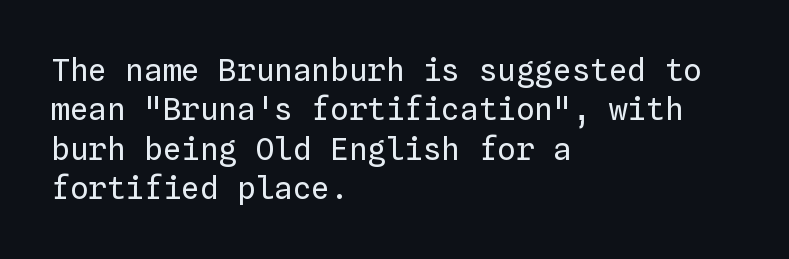
{"italic": "no", "bold": "no", "weight": "regular", "width": "normal", "stroke_contrast": "low", "x_height": "medium", "monospaced": "yes", "underline": "no", "align": "left", "line_spacing": "normal", "line_spacing_ratio": 1.27, "letter_spacing": "normal", "letter_spacing_em": 0.0, "glyph_px": 31}
